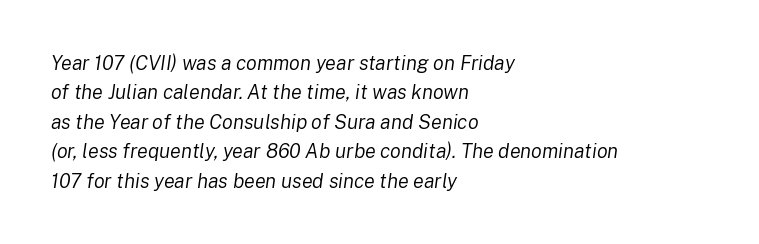
The image shows 20 px text type, italic (leaning right); set left-aligned, normal line spacing (1.47x), normal letter spacing, not underlined.
